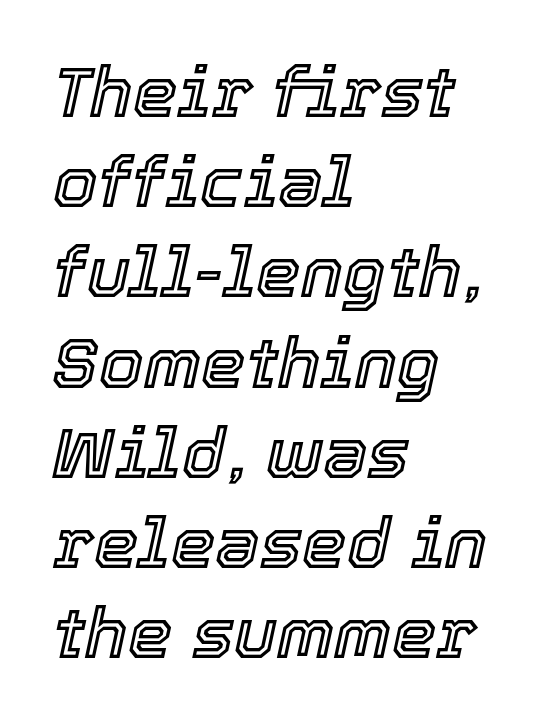
No extra tracking has been applied to these lines. Descenders are the only things crossing below the line. Looking at the ascenders, they clearly lean. Visually the block forms a straight wall on the left and a jagged coastline on the right. The line-height multiplier appears to be the usual default. The face used here is proportionally spaced, like ordinary book or web type.
